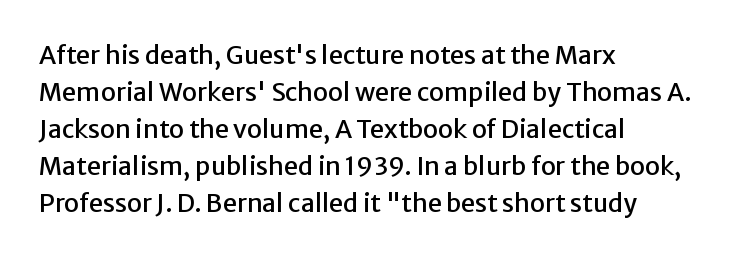
The image shows 25 px text type, upright; set left-aligned, normal line spacing (1.48x), normal letter spacing, not underlined.
